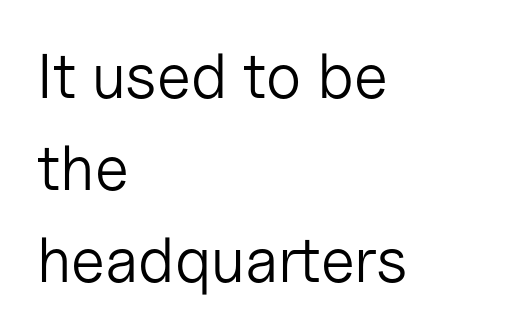
{"serif": "no", "italic": "no", "bold": "no", "weight": "light", "width": "normal", "stroke_contrast": "low", "x_height": "medium", "monospaced": "no", "underline": "no", "align": "left", "line_spacing": "normal", "line_spacing_ratio": 1.46, "letter_spacing": "normal", "letter_spacing_em": 0.0, "glyph_px": 63}
